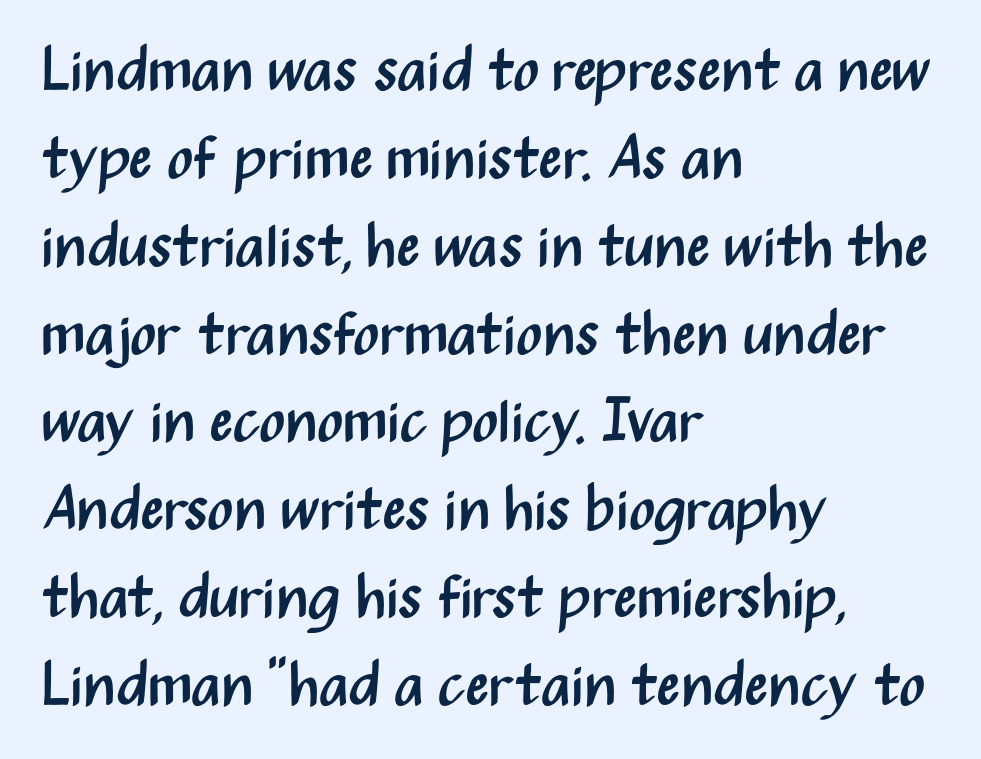
{"serif": "no", "italic": "no", "bold": "no", "weight": "regular", "width": "condensed", "stroke_contrast": "medium", "x_height": "medium", "monospaced": "no", "underline": "no", "align": "left", "line_spacing": "normal", "line_spacing_ratio": 1.44, "letter_spacing": "normal", "letter_spacing_em": 0.0, "glyph_px": 61}
